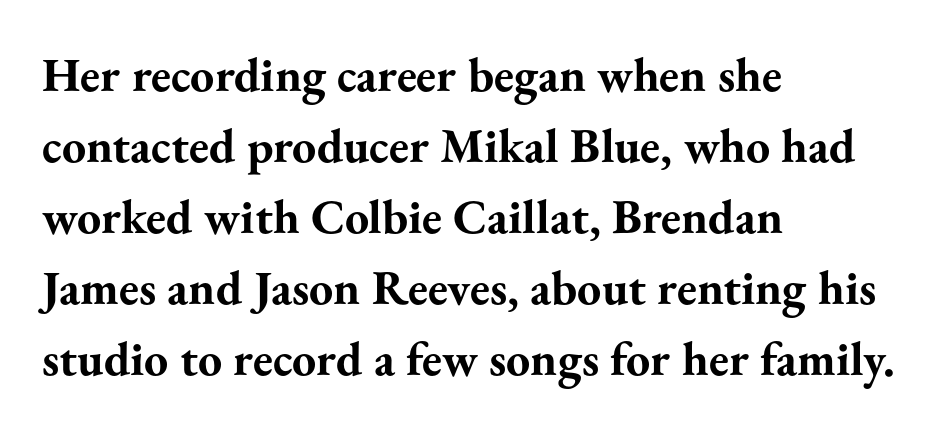
Q: Is the text bold? A: Yes.
Q: Is the text italic (slanted)? A: No, it is upright.
Q: Is the typeface a serif or a sans-serif typeface? A: Serif.
Q: Is the text underlined? A: No.
Q: How is the paragraph aligned? A: Left-aligned.
Q: Is the spacing between letters normal or unusually wide? A: Normal.
Q: Is the spacing between lines tight, normal or loose? A: Normal.
Q: Width (condensed, normal, or wide)? A: Normal.
Q: Stroke contrast? A: Medium.
Q: x-height? A: Small.
Q: Monospaced? A: No.
